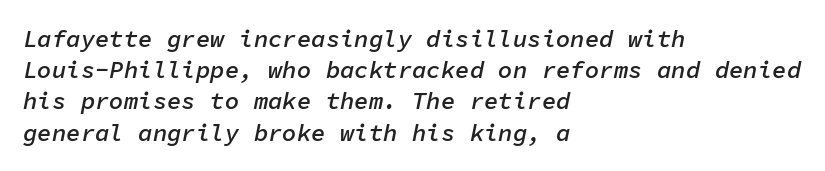
The image shows 24 px text type, italic (leaning right); set left-aligned, normal line spacing (1.3x), normal letter spacing, not underlined.
